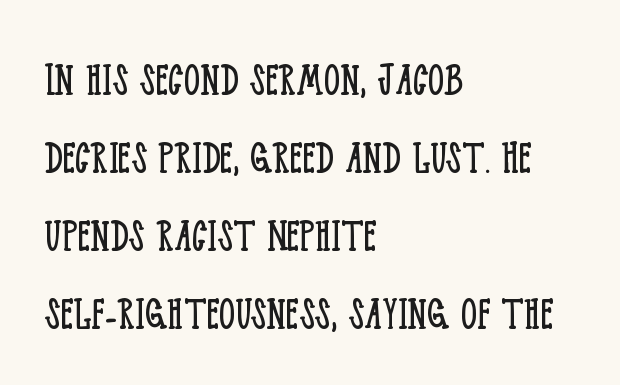
{"serif": "yes", "italic": "no", "bold": "no", "weight": "light", "width": "condensed", "stroke_contrast": "low", "x_height": "large", "monospaced": "no", "underline": "no", "align": "left", "line_spacing": "normal", "line_spacing_ratio": 1.53, "letter_spacing": "normal", "letter_spacing_em": 0.0, "glyph_px": 51}
